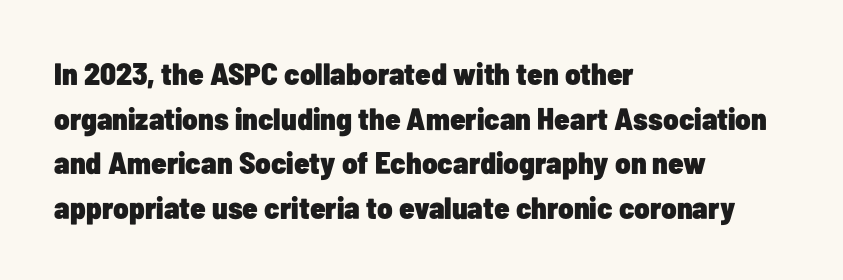
Compared with typical body copy, the letter spacing here is the same. Observe the absence of serifs on each vertical stroke in this sample. The paragraph has a hard left edge and a soft right edge. The passage shown stacks its lines at a standard gap.
